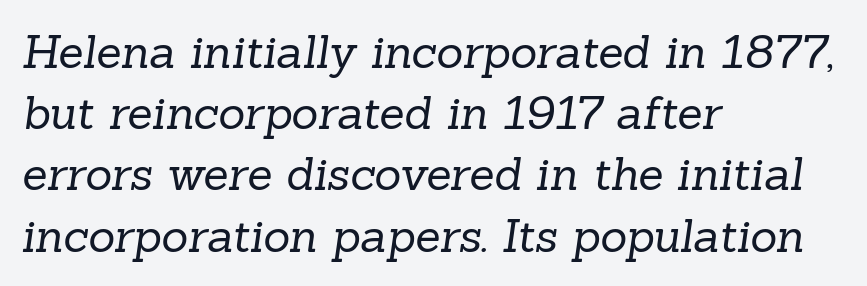
The image shows 46 px regular-weight serif type; set left-aligned, normal line spacing (1.33x), normal letter spacing, not underlined; low stroke contrast and a medium x-height.
